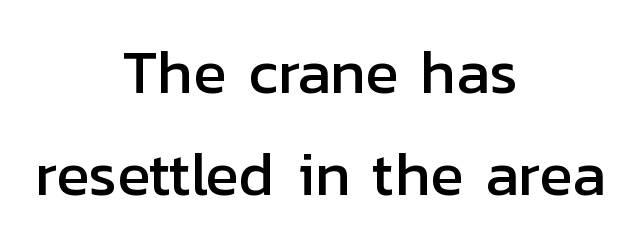
The image shows 61 px sans-serif type, upright; set centered, normal line spacing (1.68x), normal letter spacing, not underlined; low stroke contrast and a medium x-height.
